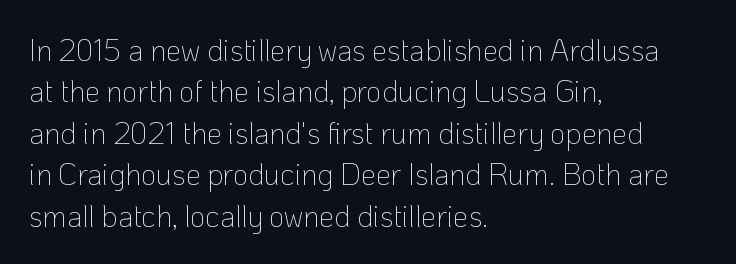
The rendering keeps characters at their native spacing. The baseline area is clear. Does the lettering tilt? It doesn't — this is upright. To sum up the face: it is a sans, with no serifs. Horizontal bands of white between lines are of average thickness. The typeface has the unassuming heft of standard copy or less.
